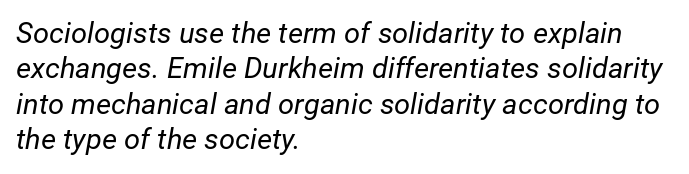
Look at the tracking — it's just the regular setting, nothing added. The font's italic variant was chosen for this text. Here the designer chose a conventional face with non-uniform glyph widths. A quiet, ordinary-to-light weight characterises the typeface. Any mark beneath the type? The region is blank.
